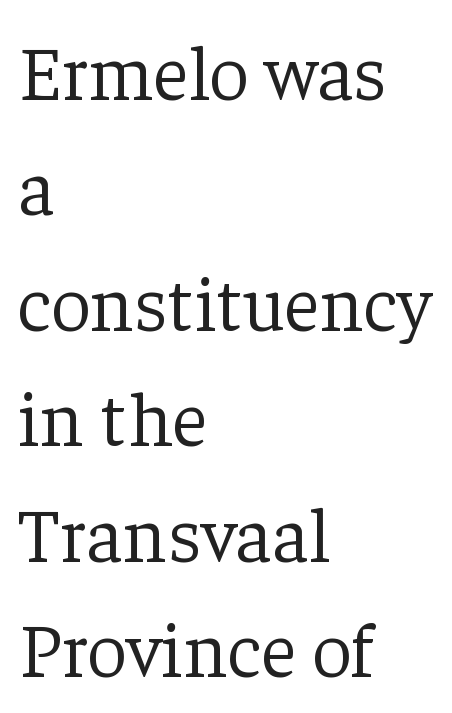
Q: Is the text bold? A: No.
Q: Is the text italic (slanted)? A: No, it is upright.
Q: Is the typeface a serif or a sans-serif typeface? A: Serif.
Q: Is the text underlined? A: No.
Q: How is the paragraph aligned? A: Left-aligned.
Q: Is the spacing between letters normal or unusually wide? A: Normal.
Q: Is the spacing between lines tight, normal or loose? A: Normal.
Q: Width (condensed, normal, or wide)? A: Normal.
Q: Stroke contrast? A: Low.
Q: x-height? A: Medium.
Q: Monospaced? A: No.
